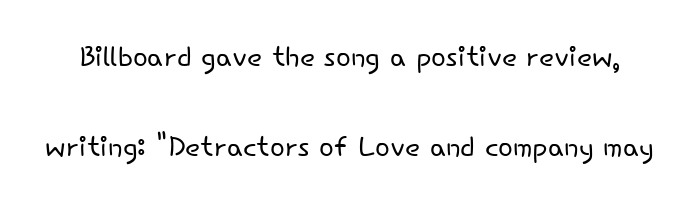
Q: Is the text bold? A: No.
Q: Is the text italic (slanted)? A: No, it is upright.
Q: Is the typeface a serif or a sans-serif typeface? A: Sans-serif.
Q: Is the text underlined? A: No.
Q: Is the spacing between letters normal or unusually wide? A: Normal.
Q: Is the spacing between lines tight, normal or loose? A: Loose.
Q: Width (condensed, normal, or wide)? A: Normal.
Q: Stroke contrast? A: Low.
Q: x-height? A: Small.
Q: Monospaced? A: No.
